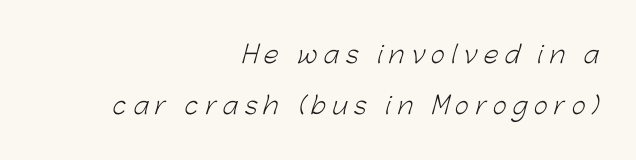
{"bold": "no", "underline": "no", "align": "right", "line_spacing": "loose", "line_spacing_ratio": 2.14, "letter_spacing": "wide", "letter_spacing_em": 0.27, "glyph_px": 24}
